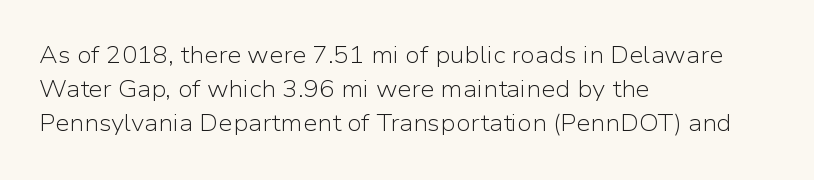
The type sits square on the baseline with zero lean. Stem width sits at or under what a default text font uses. Horizontally, the lines are justified to the leading edge only. This sample keeps an unexceptional amount of space between lines. The space beneath each line is pristine and unruled. There is no visible air inserted between adjacent glyphs.
